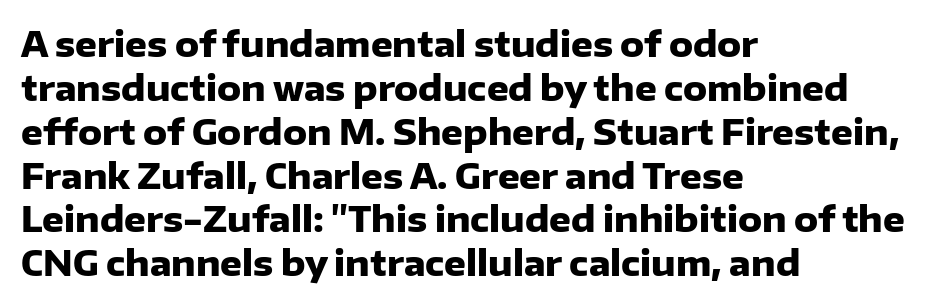
In terms of posture, this sample is upright. Clear beneath every line of the passage. A sans-serif font was chosen for this passage. Every row of glyphs begins at an identical x-position on the left.
